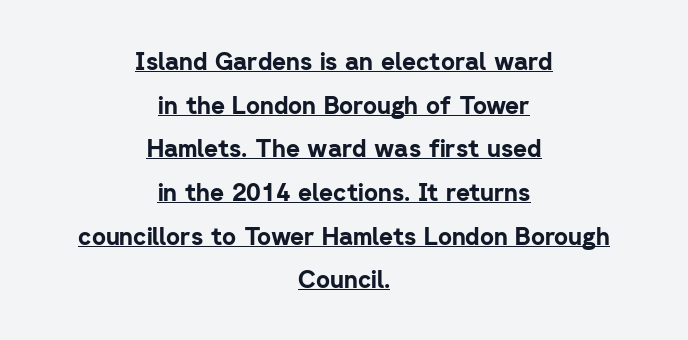
Q: Is the text bold? A: Yes.
Q: Is the text italic (slanted)? A: No, it is upright.
Q: Is the text underlined? A: Yes.
Q: How is the paragraph aligned? A: Centered.
Q: Is the spacing between letters normal or unusually wide? A: Normal.
